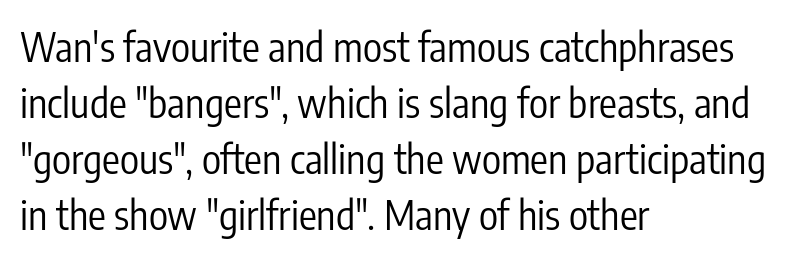
The image shows 40 px regular-weight, condensed sans-serif type, upright; set left-aligned, normal line spacing (1.4x), normal letter spacing, not underlined; low stroke contrast and a medium x-height.
